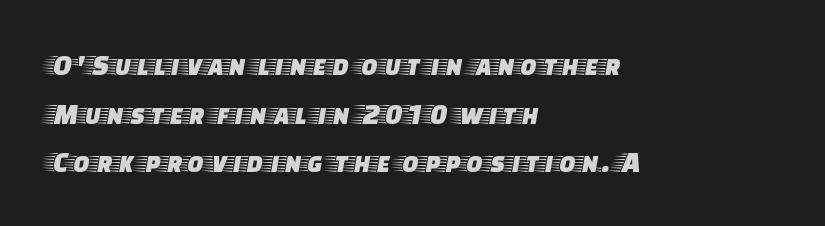
{"serif": "yes", "width": "wide", "stroke_contrast": "low", "x_height": "large", "monospaced": "no", "underline": "no", "align": "left", "line_spacing": "normal", "line_spacing_ratio": 1.62, "letter_spacing": "normal", "letter_spacing_em": 0.0, "glyph_px": 30}
